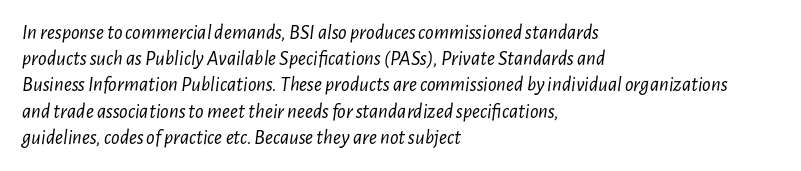
Q: Is the text bold? A: No.
Q: Is the text italic (slanted)? A: Yes, it leans right by about 7 degrees.
Q: Is the text underlined? A: No.
Q: How is the paragraph aligned? A: Left-aligned.
Q: Is the spacing between letters normal or unusually wide? A: Normal.
Q: Is the spacing between lines tight, normal or loose? A: Normal.
